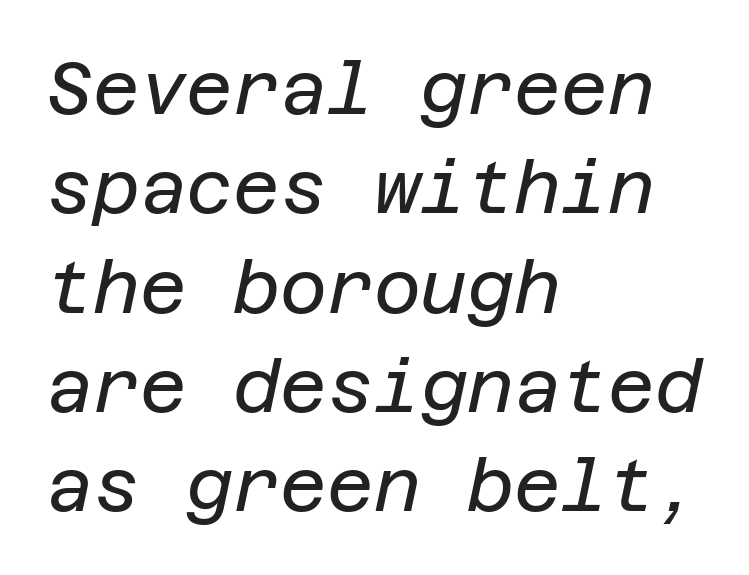
Does the lettering tilt? It does — this is italic. The glyphs are unaccompanied by any horizontal stroke below them. This is not heavy type; no bold has been used. Tracking value appears to be zero — textbook default spacing. The rendering uses a moderate line-height, typical for paragraphs.
